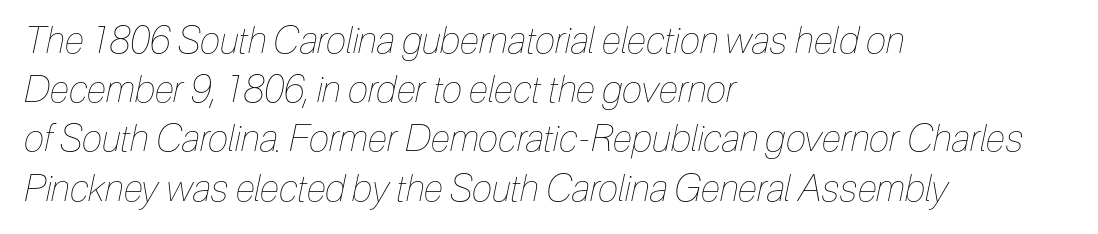
The image shows 37 px thin, condensed type, italic (leaning right); set left-aligned, normal line spacing (1.33x), normal letter spacing, not underlined; low stroke contrast and a medium x-height.
